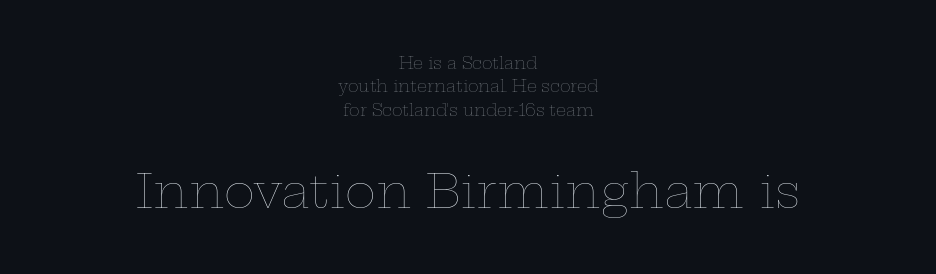
The image shows 47 px thin, wide type, upright; set centered, normal line spacing (1.46x), normal letter spacing, not underlined; the second (bottom) block is 2.94x larger; low stroke contrast and a medium x-height.
